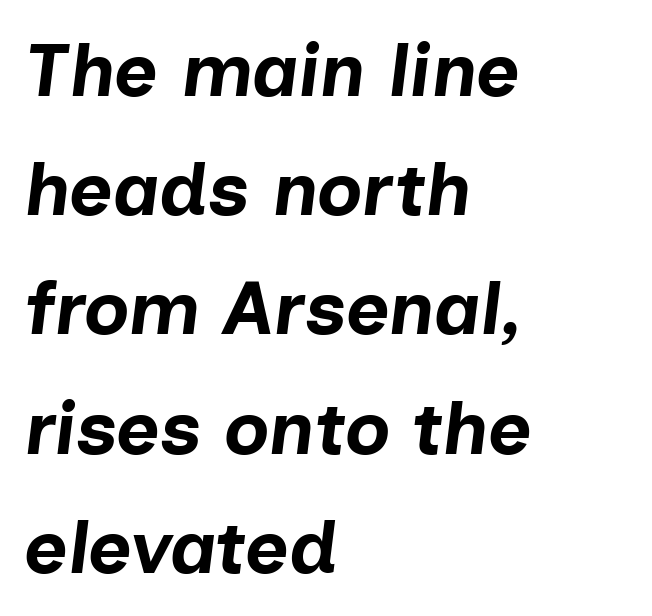
Q: Is the text bold? A: Yes.
Q: Is the text italic (slanted)? A: Yes, it leans right by about 7 degrees.
Q: Is the text underlined? A: No.
Q: How is the paragraph aligned? A: Left-aligned.
Q: Is the spacing between letters normal or unusually wide? A: Normal.
Q: Is the spacing between lines tight, normal or loose? A: Normal.
Q: Width (condensed, normal, or wide)? A: Normal.
Q: Stroke contrast? A: Low.
Q: x-height? A: Medium.
Q: Monospaced? A: No.
